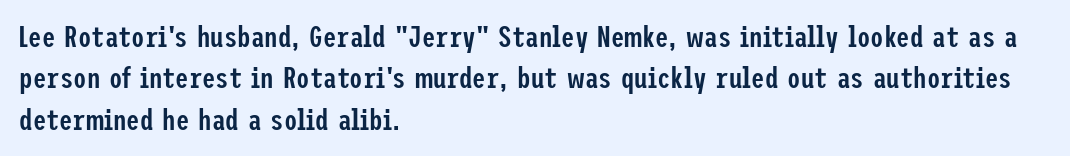
Q: Is the text bold? A: Semi-bold.
Q: Is the text italic (slanted)? A: No, it is upright.
Q: Is the typeface a serif or a sans-serif typeface? A: Sans-serif.
Q: Is the text underlined? A: No.
Q: How is the paragraph aligned? A: Left-aligned.
Q: Is the spacing between letters normal or unusually wide? A: Normal.
Q: Is the spacing between lines tight, normal or loose? A: Normal.
Q: Width (condensed, normal, or wide)? A: Condensed.
Q: Stroke contrast? A: Low.
Q: x-height? A: Medium.
